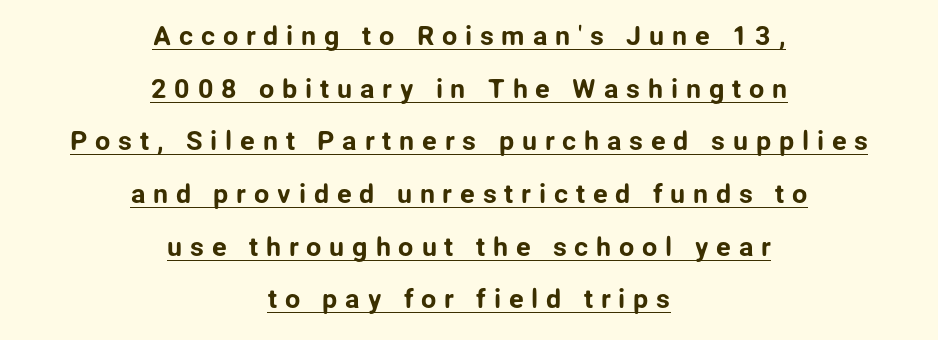
Q: Is the text italic (slanted)? A: No, it is upright.
Q: Is the text underlined? A: Yes.
Q: How is the paragraph aligned? A: Centered.
Q: Is the spacing between letters normal or unusually wide? A: Unusually wide.
Q: Is the spacing between lines tight, normal or loose? A: Loose.
